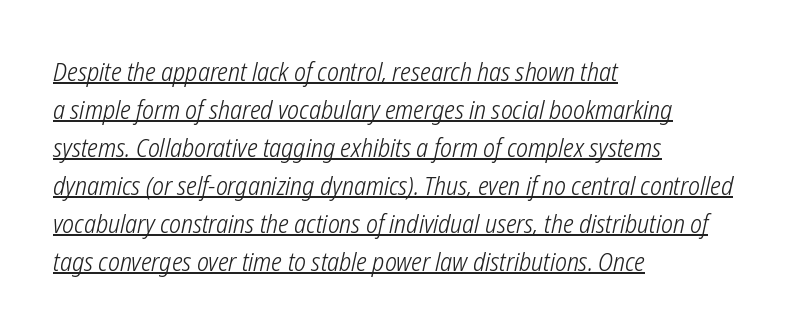
{"italic": "yes", "lean": "right", "slant_degrees": 12, "bold": "no", "underline": "yes", "align": "left", "line_spacing": "normal", "line_spacing_ratio": 1.46, "letter_spacing": "normal", "letter_spacing_em": 0.0, "glyph_px": 26}
